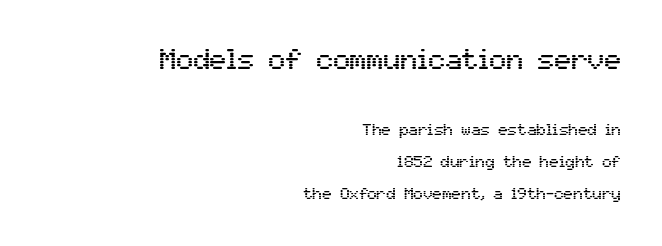
{"serif": "no", "italic": "no", "width": "normal", "stroke_contrast": "medium", "x_height": "medium", "monospaced": "no", "underline": "no", "align": "right", "line_spacing": "loose", "line_spacing_ratio": 2.0, "letter_spacing": "normal", "letter_spacing_em": 0.0, "larger_block": "first", "size_ratio": 1.75, "glyph_px": 28}
